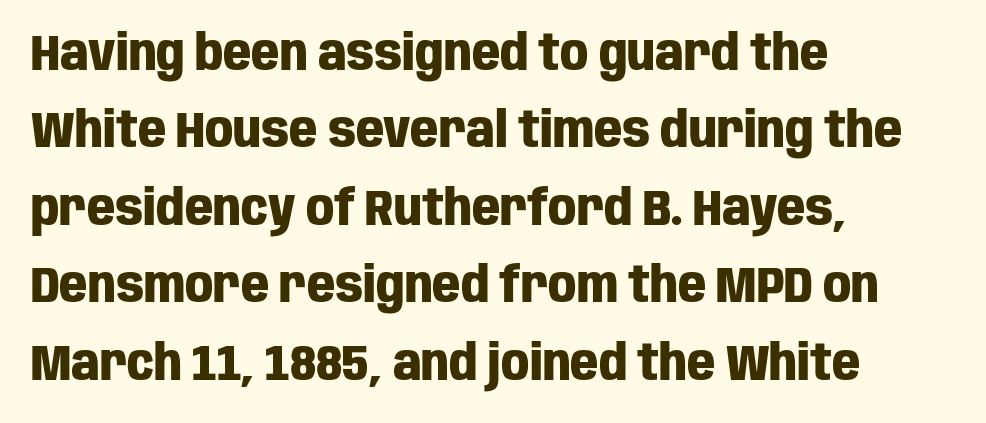
{"serif": "no", "italic": "no", "bold": "yes", "weight": "heavy", "width": "condensed", "stroke_contrast": "low", "x_height": "large", "monospaced": "no", "underline": "no", "align": "left", "line_spacing": "normal", "line_spacing_ratio": 1.58, "letter_spacing": "normal", "letter_spacing_em": 0.0, "glyph_px": 49}
